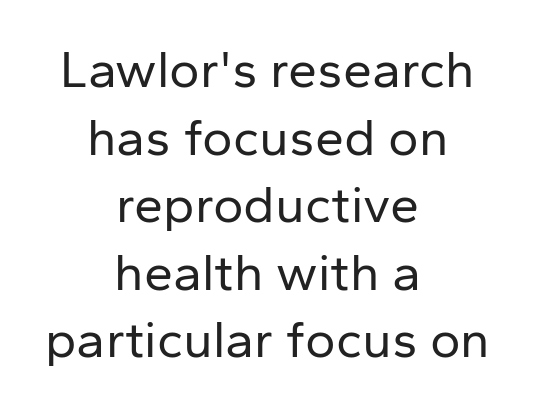
The image shows 52 px regular-weight sans-serif type, upright; set centered, normal line spacing (1.3x), normal letter spacing, not underlined; low stroke contrast and a medium x-height.
